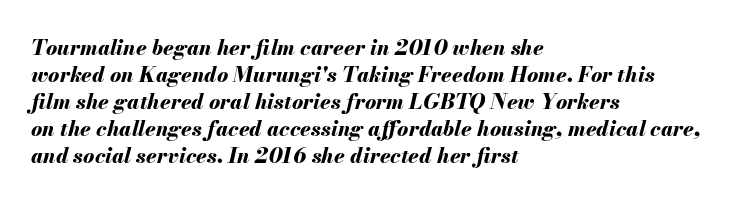
Q: Is the text bold? A: Yes.
Q: Is the text italic (slanted)? A: Yes, it leans right by about 13 degrees.
Q: Is the text underlined? A: No.
Q: How is the paragraph aligned? A: Left-aligned.
Q: Is the spacing between letters normal or unusually wide? A: Normal.
Q: Is the spacing between lines tight, normal or loose? A: Normal.
